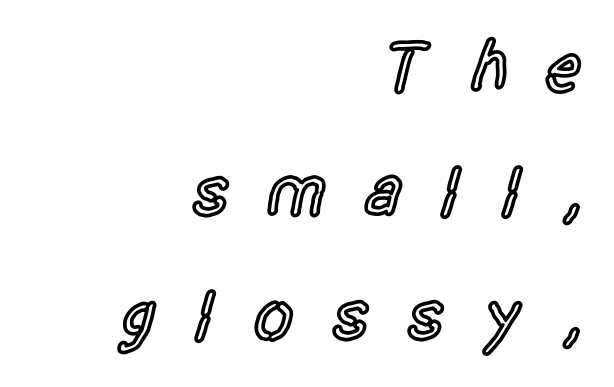
The image shows 73 px semibold, condensed sans-serif type; set right-aligned, normal line spacing (1.7x), unusually wide letter spacing (+0.49 em), not underlined; a large x-height.
